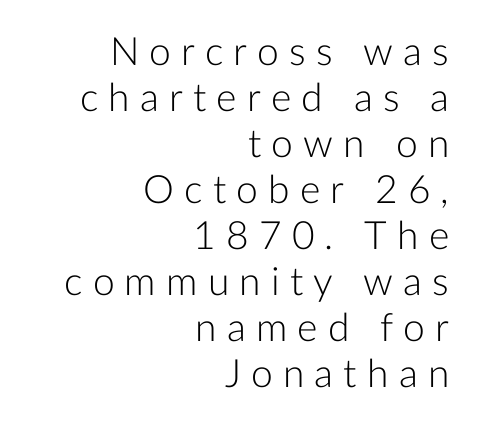
The image shows 39 px light sans-serif type, upright; set right-aligned, line spacing 1.18x, unusually wide letter spacing (+0.26 em), not underlined; low stroke contrast and a medium x-height.
